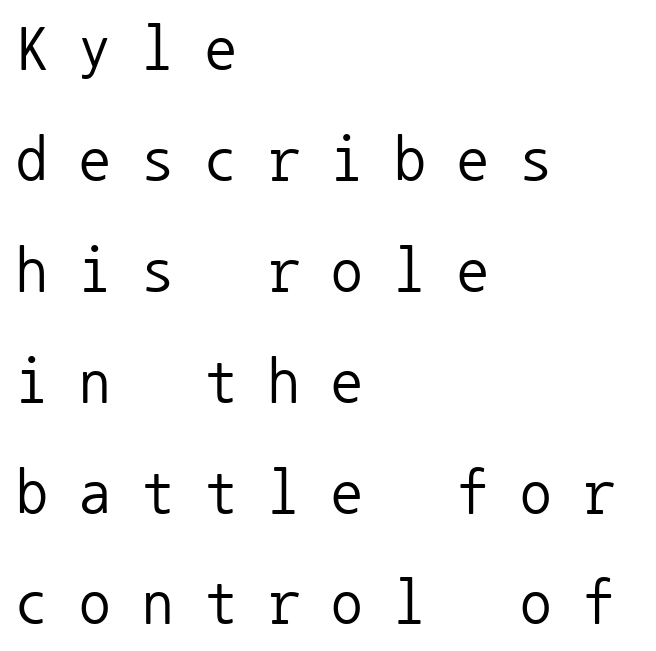
{"serif": "no", "italic": "no", "bold": "no", "weight": "regular", "width": "normal", "stroke_contrast": "low", "x_height": "medium", "monospaced": "yes", "underline": "no", "align": "left", "line_spacing_ratio": 1.76, "letter_spacing": "wide", "letter_spacing_em": 0.5, "glyph_px": 63}
